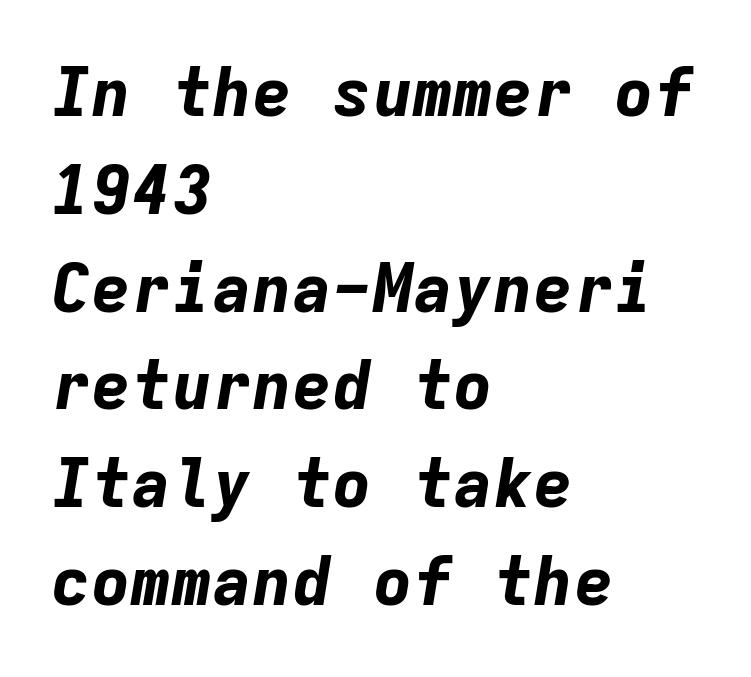
The image shows 67 px bold type, italic (leaning right), monospaced; set left-aligned, normal line spacing (1.46x), normal letter spacing, not underlined; low stroke contrast and a medium x-height.
